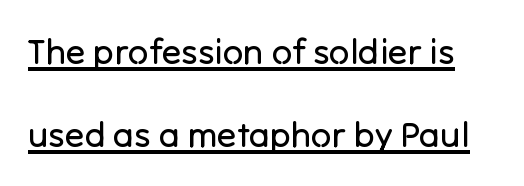
The image shows 36 px regular-weight sans-serif type, upright; set loose line spacing (2.31x), normal letter spacing, underlined; low stroke contrast and a medium x-height.
